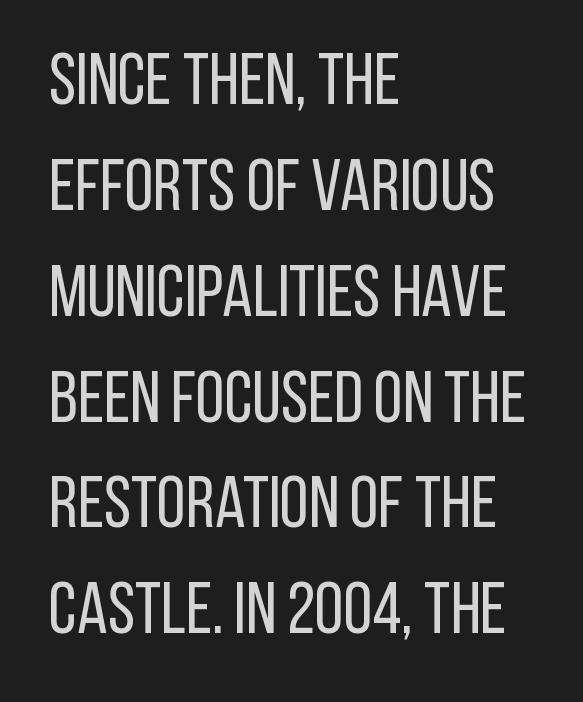
{"serif": "no", "italic": "no", "bold": "no", "weight": "regular", "width": "condensed", "stroke_contrast": "low", "x_height": "large", "monospaced": "no", "underline": "no", "align": "left", "line_spacing": "normal", "line_spacing_ratio": 1.45, "letter_spacing": "normal", "letter_spacing_em": 0.0, "glyph_px": 73}
